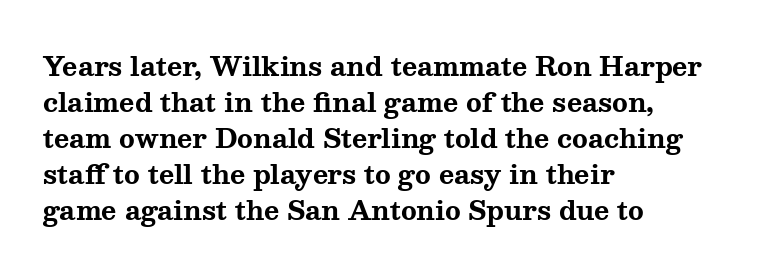
{"italic": "no", "bold": "yes", "underline": "no", "align": "left", "line_spacing": "normal", "line_spacing_ratio": 1.38, "letter_spacing": "normal", "letter_spacing_em": 0.0, "glyph_px": 26}
